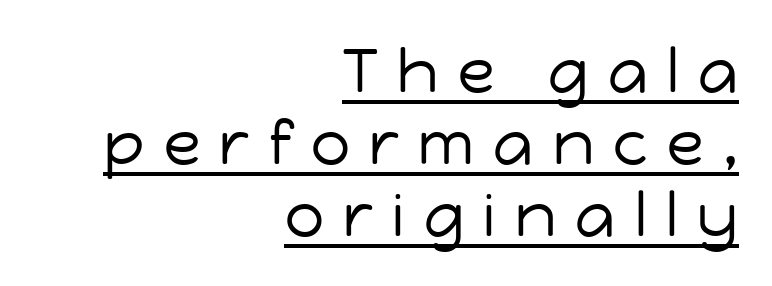
The image shows 61 px regular-weight sans-serif type, upright; set right-aligned, line spacing 1.18x, unusually wide letter spacing (+0.32 em), underlined; low stroke contrast and a medium x-height.
